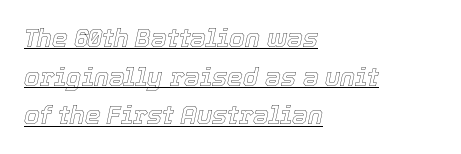
Q: Is the text italic (slanted)? A: Yes, it leans right by about 12 degrees.
Q: Is the text underlined? A: Yes.
Q: How is the paragraph aligned? A: Left-aligned.
Q: Is the spacing between letters normal or unusually wide? A: Normal.
Q: Is the spacing between lines tight, normal or loose? A: Normal.
